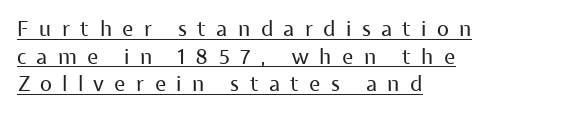
The image shows 21 px text type, upright; set left-aligned, normal line spacing (1.31x), unusually wide letter spacing (+0.49 em), underlined.
